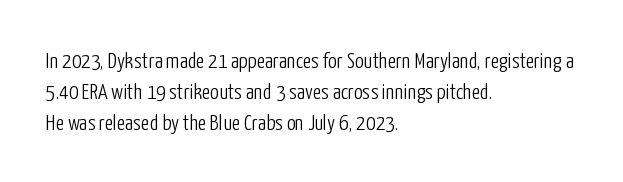
The image shows 22 px text type, upright; set left-aligned, normal line spacing (1.41x), normal letter spacing, not underlined.
